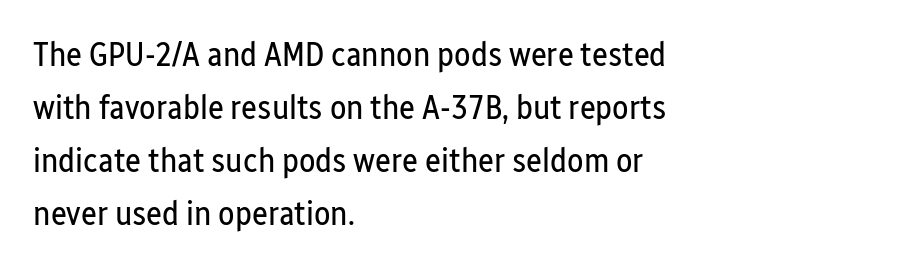
The image shows 34 px regular-weight, condensed sans-serif type, upright; set left-aligned, normal line spacing (1.56x), normal letter spacing, not underlined; low stroke contrast and a medium x-height.
